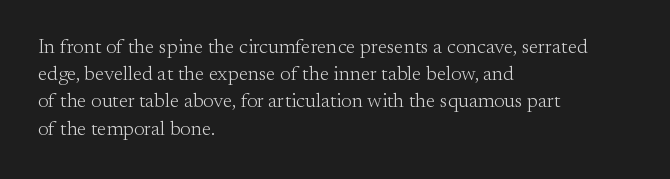
The text block is weighted toward the left margin, trailing off unevenly rightward. Summary of vertical rhythm: regular, with standard interline spacing. Spacing between characters is what you'd get straight out of the box. The letterforms sit at book weight or below.
